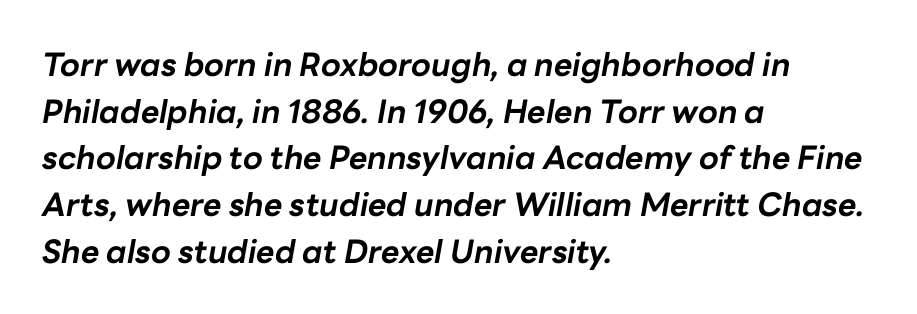
{"italic": "yes", "lean": "right", "slant_degrees": 10, "bold": "yes", "weight": "bold", "width": "normal", "stroke_contrast": "low", "x_height": "medium", "monospaced": "no", "underline": "no", "align": "left", "line_spacing": "normal", "line_spacing_ratio": 1.46, "letter_spacing": "normal", "letter_spacing_em": 0.0, "glyph_px": 32}
